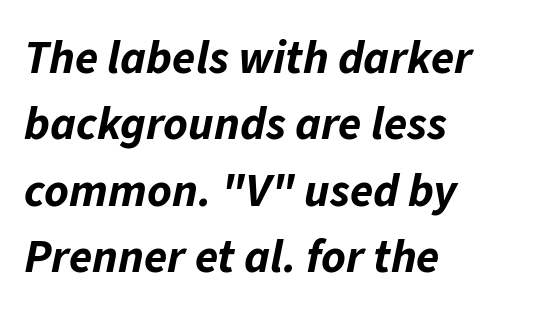
The image shows 47 px bold type, italic (leaning right); set left-aligned, normal line spacing (1.41x), normal letter spacing, not underlined; low stroke contrast and a medium x-height.
